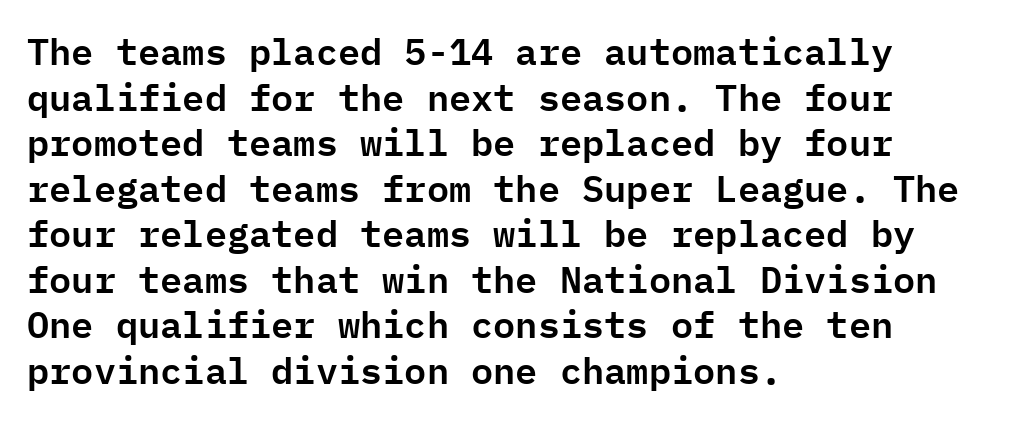
The image shows 37 px sans-serif type, upright, monospaced; set left-aligned, line spacing 1.23x, normal letter spacing, not underlined; low stroke contrast and a medium x-height.
